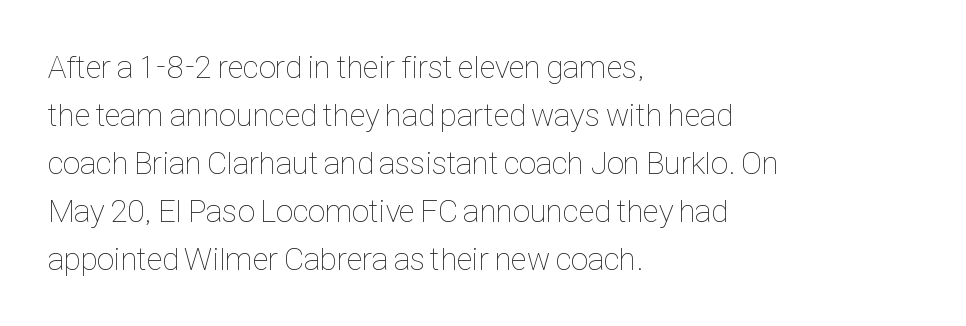
Posture: straight, roman, zero tilt. Whoever set this chose a conventional vertical rhythm. Heft: none added — not bold. The setting favours the left margin, as ordinary paragraphs usually do. A bare baseline throughout the passage.
